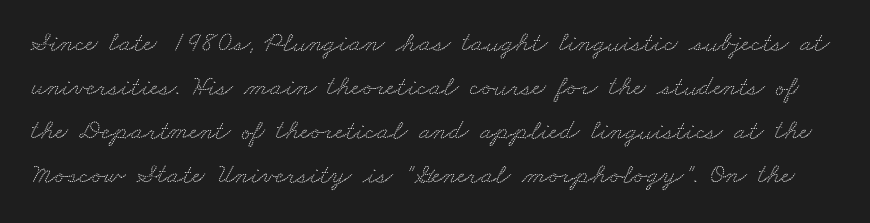
{"serif": "yes", "width": "wide", "stroke_contrast": "low", "x_height": "small", "monospaced": "no", "underline": "no", "line_spacing": "normal", "line_spacing_ratio": 1.57, "letter_spacing": "normal", "letter_spacing_em": 0.0, "glyph_px": 28}
